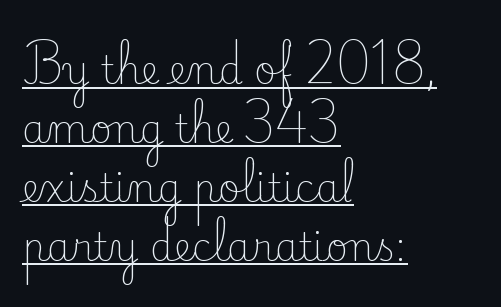
The image shows 38 px light serif type, upright; set left-aligned, normal line spacing (1.55x), normal letter spacing, underlined; low stroke contrast and a small x-height.
